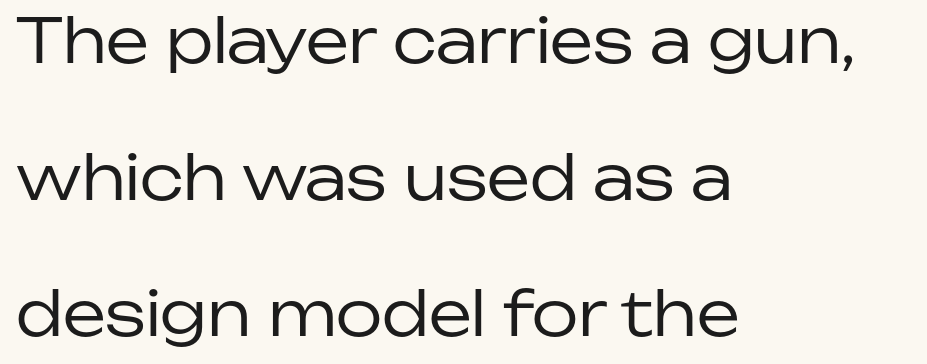
The image shows 61 px regular-weight sans-serif type, upright; set left-aligned, loose line spacing (2.24x), normal letter spacing, not underlined; low stroke contrast and a medium x-height.
